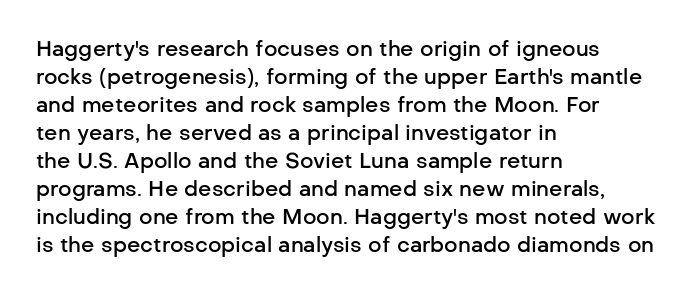
This is moderately heavy type, rendered in semibold. The baseline area is clear. The horizontal fit of the characters is conventional and even. Layout note: lines flush left.
